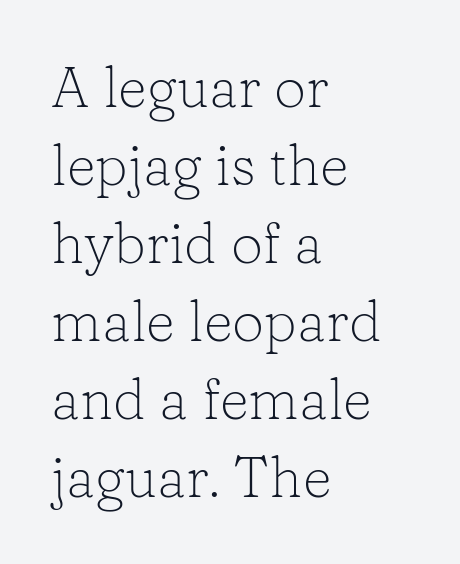
There is no visible air inserted between adjacent glyphs. Has an underline been added? It has not. This sample is left-justified, so line endings fall wherever the words run out. How would I describe the line gaps? Plain and ordinary. The lettering holds an erect, upright posture throughout. Stroke terminals: seriffed.
